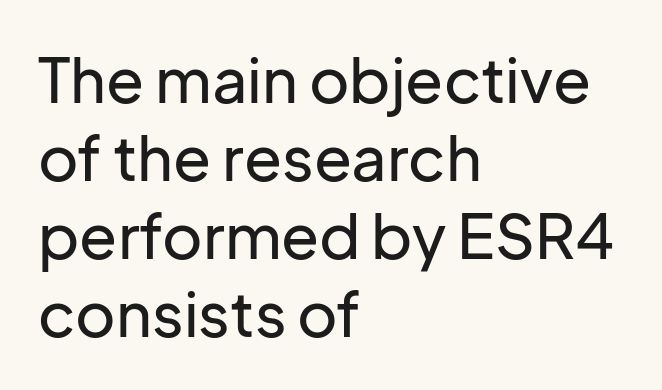
Q: Is the text italic (slanted)? A: No, it is upright.
Q: Is the typeface a serif or a sans-serif typeface? A: Sans-serif.
Q: Is the text underlined? A: No.
Q: How is the paragraph aligned? A: Left-aligned.
Q: Is the spacing between letters normal or unusually wide? A: Normal.
Q: Is the spacing between lines tight, normal or loose? A: Normal.
Q: Width (condensed, normal, or wide)? A: Normal.
Q: Stroke contrast? A: Low.
Q: x-height? A: Medium.
Q: Monospaced? A: No.
